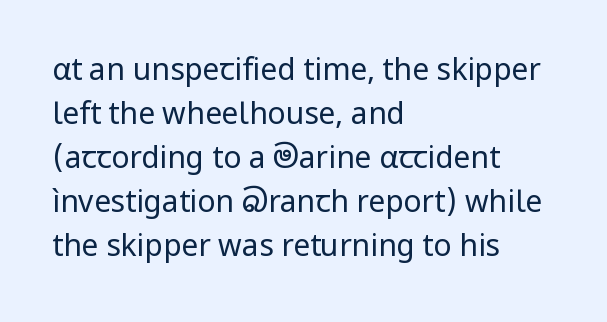
Q: Is the text bold? A: No.
Q: Is the text italic (slanted)? A: No, it is upright.
Q: Is the typeface a serif or a sans-serif typeface? A: Sans-serif.
Q: Is the text underlined? A: No.
Q: How is the paragraph aligned? A: Left-aligned.
Q: Is the spacing between letters normal or unusually wide? A: Normal.
Q: Is the spacing between lines tight, normal or loose? A: Normal.
Q: Width (condensed, normal, or wide)? A: Normal.
Q: Stroke contrast? A: Low.
Q: x-height? A: Medium.
Q: Monospaced? A: No.
